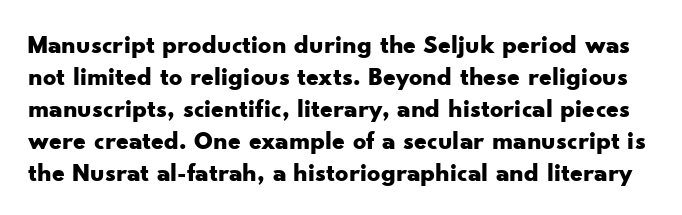
The image shows 26 px bold type, upright; set line spacing 1.23x, normal letter spacing, not underlined.
